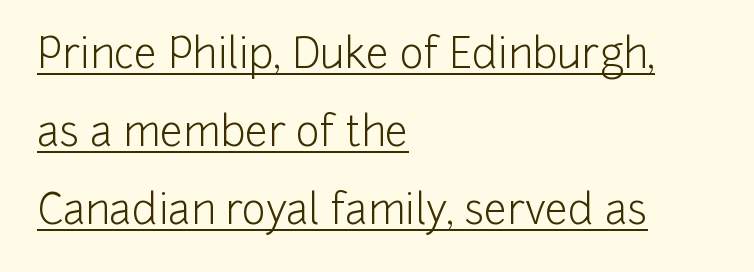
The face used here is proportionally spaced, like ordinary book or web type. This sample uses an upright cut, with every glyph sitting square on the baseline. Airy leading. No extra tracking has been applied to these lines. Note: no serifs on the glyphs.
